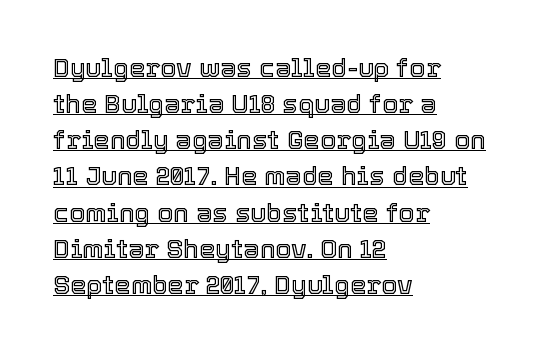
{"italic": "no", "underline": "yes", "align": "left", "line_spacing": "normal", "line_spacing_ratio": 1.39, "letter_spacing": "normal", "letter_spacing_em": 0.0, "glyph_px": 26}
